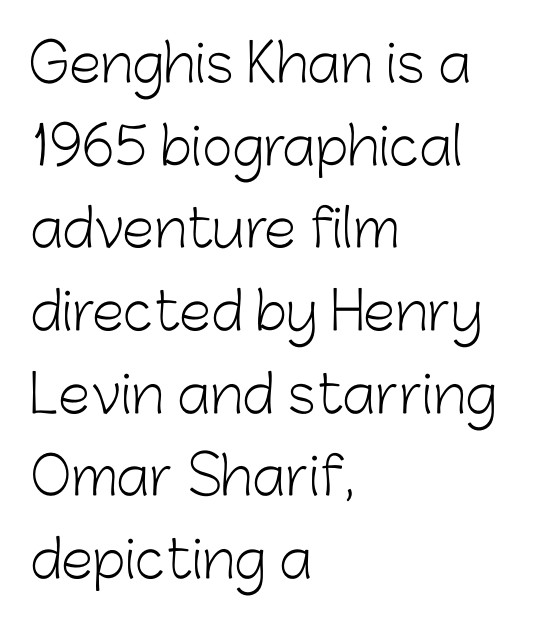
Q: Is the text bold? A: No.
Q: Is the text italic (slanted)? A: No, it is upright.
Q: Is the typeface a serif or a sans-serif typeface? A: Sans-serif.
Q: Is the text underlined? A: No.
Q: How is the paragraph aligned? A: Left-aligned.
Q: Is the spacing between letters normal or unusually wide? A: Normal.
Q: Is the spacing between lines tight, normal or loose? A: Normal.
Q: Width (condensed, normal, or wide)? A: Normal.
Q: Stroke contrast? A: Low.
Q: x-height? A: Medium.
Q: Monospaced? A: No.
